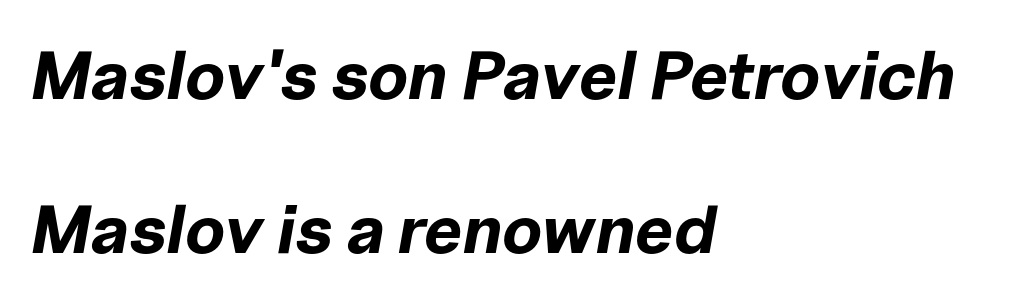
The image shows 68 px bold type, italic (leaning right); set left-aligned, loose line spacing (2.26x), normal letter spacing, not underlined; low stroke contrast and a medium x-height.
